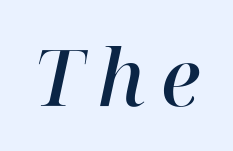
{"serif": "yes", "italic": "yes", "lean": "right", "slant_degrees": 12, "bold": "semi", "weight": "semibold", "width": "normal", "stroke_contrast": "high", "x_height": "medium", "monospaced": "no", "underline": "no", "glyph_px": 79}
